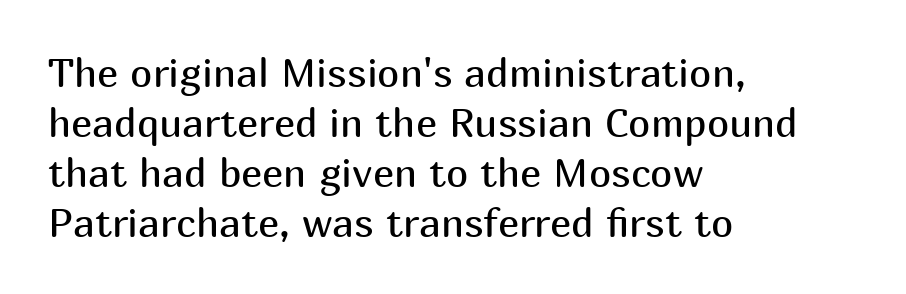
Q: Is the text bold? A: No.
Q: Is the text italic (slanted)? A: No, it is upright.
Q: Is the typeface a serif or a sans-serif typeface? A: Sans-serif.
Q: Is the text underlined? A: No.
Q: How is the paragraph aligned? A: Left-aligned.
Q: Is the spacing between letters normal or unusually wide? A: Normal.
Q: Is the spacing between lines tight, normal or loose? A: Normal.
Q: Width (condensed, normal, or wide)? A: Normal.
Q: Stroke contrast? A: Medium.
Q: x-height? A: Medium.
Q: Monospaced? A: No.
